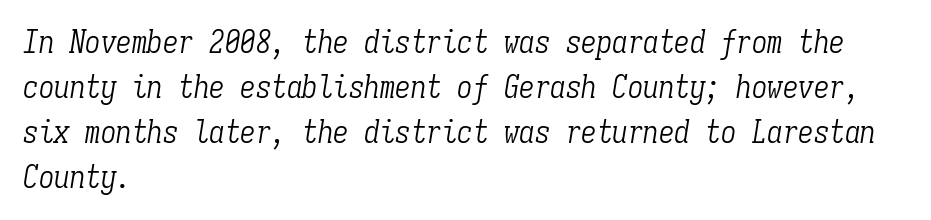
This is serif lettering, the kind often seen in printed books. This sample uses plain, unmodified letter spacing. Beneath every word, the page is bare. What's the leading like? Ordinary, nothing unusual.
